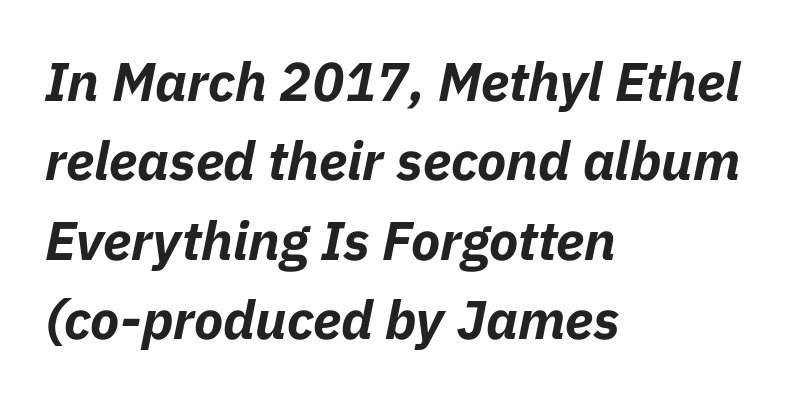
Do the characters align in a grid? No, the font is proportional. Letters rest on an invisible, unmarked baseline. Words appear dense and cohesive because spacing is normal. You'd pick this weight for a headline — it's a proper bold. Is the block centered? No — it sits flush against the left margin. The vertical gap from one line to the next is medium.
